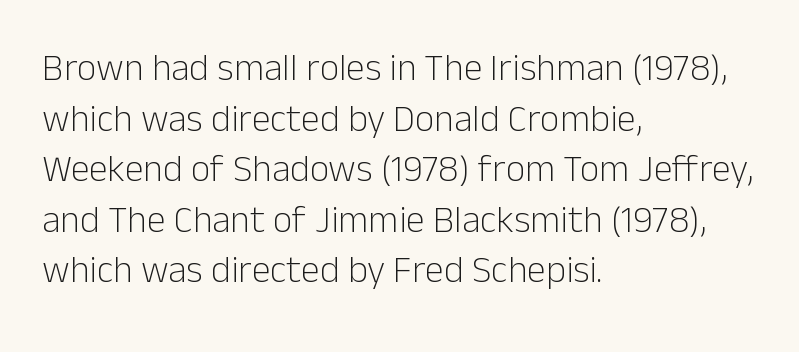
The image shows 38 px light sans-serif type, upright; set left-aligned, normal line spacing (1.33x), normal letter spacing, not underlined; low stroke contrast and a medium x-height.
